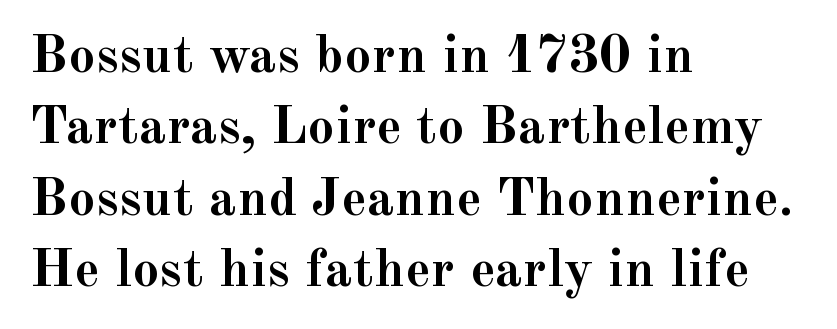
The image shows 54 px semibold serif type, upright; set left-aligned, normal line spacing (1.32x), normal letter spacing, not underlined; a small x-height.
